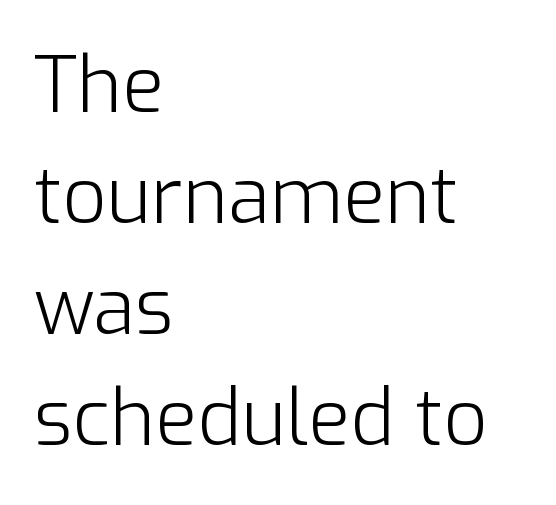
The image shows 77 px light sans-serif type, upright; set left-aligned, normal line spacing (1.44x), normal letter spacing, not underlined; low stroke contrast and a medium x-height.
